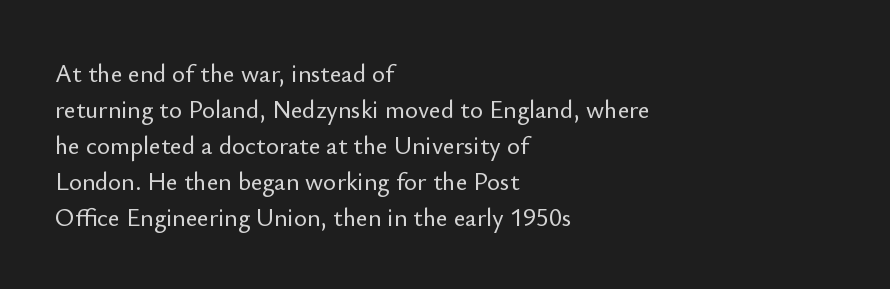
The image shows 25 px text type, upright; set left-aligned, normal line spacing (1.44x), normal letter spacing, not underlined.
